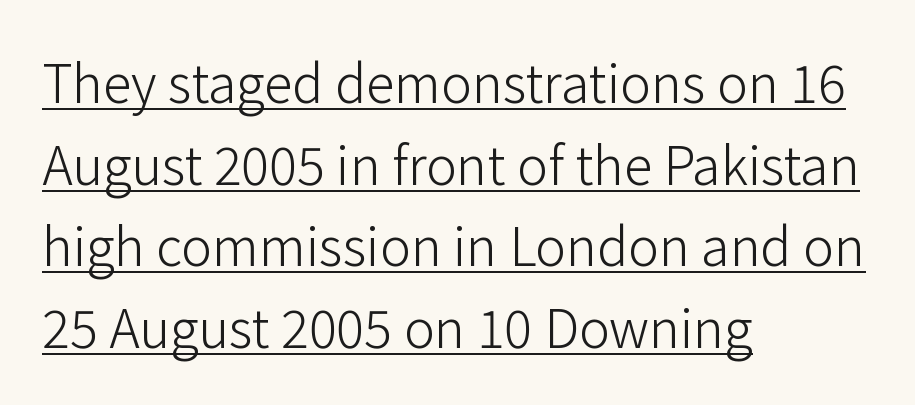
Q: Is the text bold? A: No.
Q: Is the text italic (slanted)? A: No, it is upright.
Q: Is the typeface a serif or a sans-serif typeface? A: Sans-serif.
Q: Is the text underlined? A: Yes.
Q: How is the paragraph aligned? A: Left-aligned.
Q: Is the spacing between letters normal or unusually wide? A: Normal.
Q: Is the spacing between lines tight, normal or loose? A: Normal.
Q: Width (condensed, normal, or wide)? A: Normal.
Q: Stroke contrast? A: Low.
Q: x-height? A: Medium.
Q: Monospaced? A: No.
